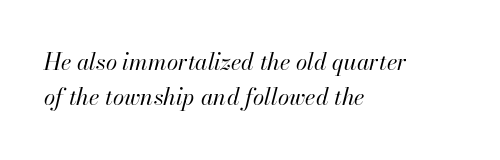
Q: Is the text bold? A: No.
Q: Is the text italic (slanted)? A: Yes, it leans right by about 13 degrees.
Q: Is the text underlined? A: No.
Q: How is the paragraph aligned? A: Left-aligned.
Q: Is the spacing between letters normal or unusually wide? A: Normal.
Q: Is the spacing between lines tight, normal or loose? A: Normal.
